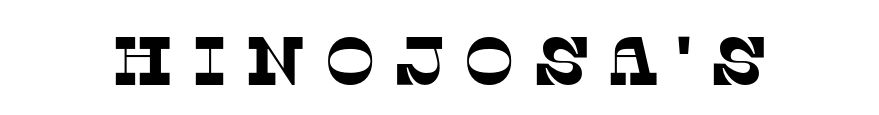
Q: Is the typeface a serif or a sans-serif typeface? A: Serif.
Q: Is the text underlined? A: No.
Q: Is the spacing between letters normal or unusually wide? A: Unusually wide.
Q: Width (condensed, normal, or wide)? A: Normal.
Q: Stroke contrast? A: Low.
Q: x-height? A: Large.
Q: Monospaced? A: No.
